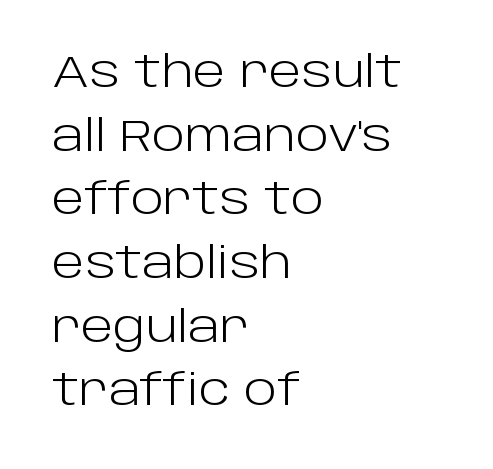
{"serif": "no", "italic": "no", "bold": "no", "weight": "light", "width": "normal", "stroke_contrast": "low", "x_height": "large", "monospaced": "no", "underline": "no", "align": "left", "line_spacing": "normal", "line_spacing_ratio": 1.48, "letter_spacing": "normal", "letter_spacing_em": 0.0, "glyph_px": 43}
